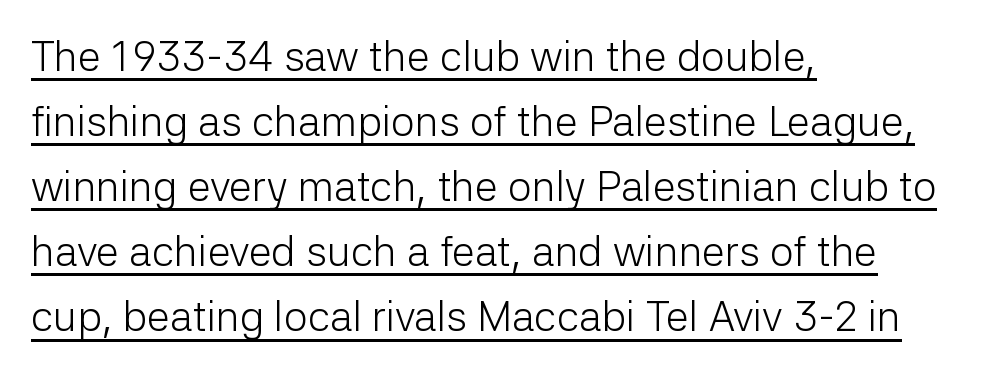
Q: Is the text bold? A: No.
Q: Is the text italic (slanted)? A: No, it is upright.
Q: Is the typeface a serif or a sans-serif typeface? A: Sans-serif.
Q: Is the text underlined? A: Yes.
Q: How is the paragraph aligned? A: Left-aligned.
Q: Is the spacing between letters normal or unusually wide? A: Normal.
Q: Is the spacing between lines tight, normal or loose? A: Normal.
Q: Width (condensed, normal, or wide)? A: Normal.
Q: Stroke contrast? A: Low.
Q: x-height? A: Medium.
Q: Monospaced? A: No.
